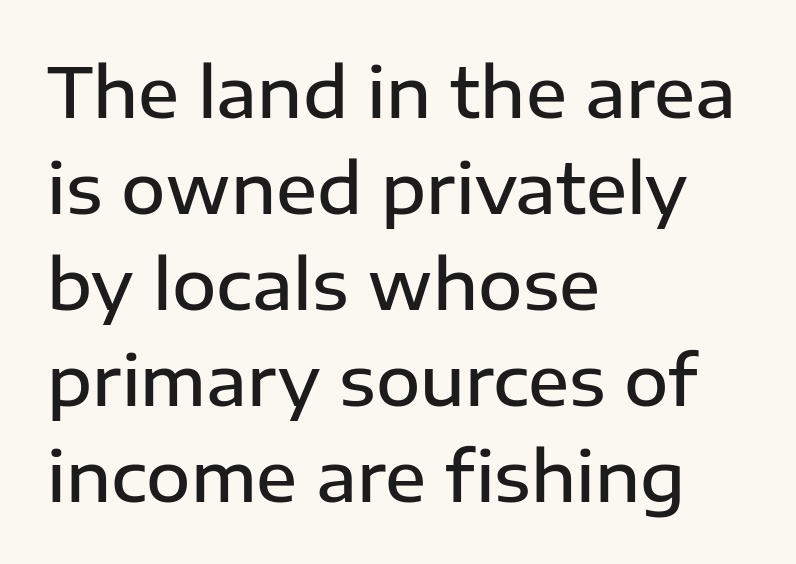
The image shows 68 px semibold sans-serif type, upright; set left-aligned, normal line spacing (1.41x), normal letter spacing, not underlined; low stroke contrast and a medium x-height.
